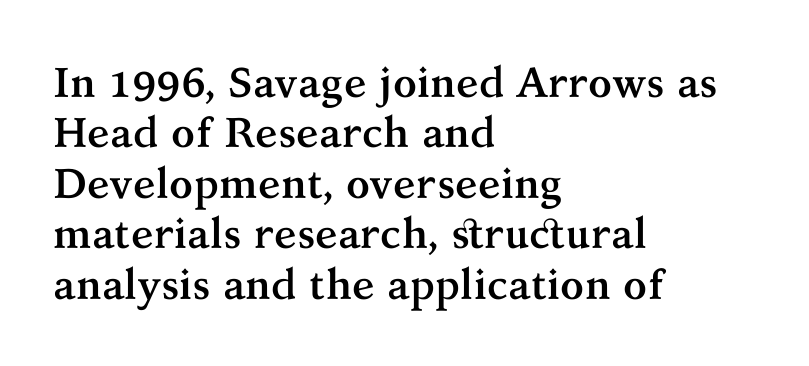
Caption: standard tracking, unaltered. You can tell it's not italic because the verticals are truly vertical. Underline: absent. Note: serifs present on the glyphs. Set as a true bold cut, around the 700 mark. Do the characters align in a grid? No, the font is proportional.
